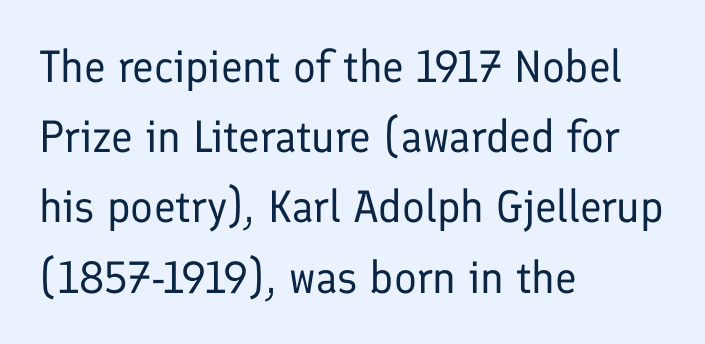
{"serif": "no", "italic": "no", "bold": "no", "weight": "regular", "width": "normal", "stroke_contrast": "low", "x_height": "medium", "monospaced": "no", "underline": "no", "align": "left", "line_spacing": "normal", "line_spacing_ratio": 1.56, "letter_spacing": "normal", "letter_spacing_em": 0.0, "glyph_px": 45}
